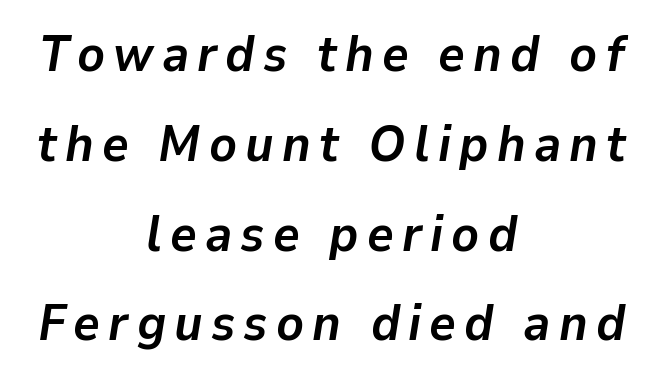
The image shows 51 px semibold type, italic (leaning right); set centered, line spacing 1.76x, not underlined; low stroke contrast and a medium x-height.
